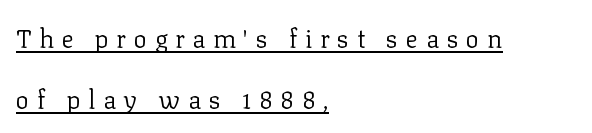
{"italic": "no", "bold": "no", "underline": "yes", "align": "left", "line_spacing": "loose", "line_spacing_ratio": 2.43, "letter_spacing": "wide", "letter_spacing_em": 0.31, "glyph_px": 25}
